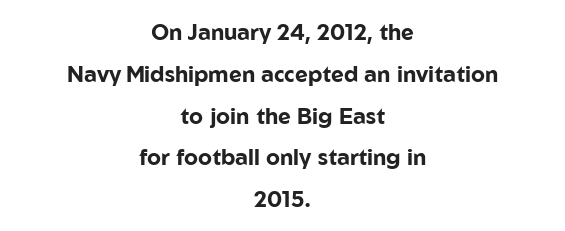
The image shows 22 px bold type, upright; set centered, loose line spacing (1.9x), normal letter spacing, not underlined.
